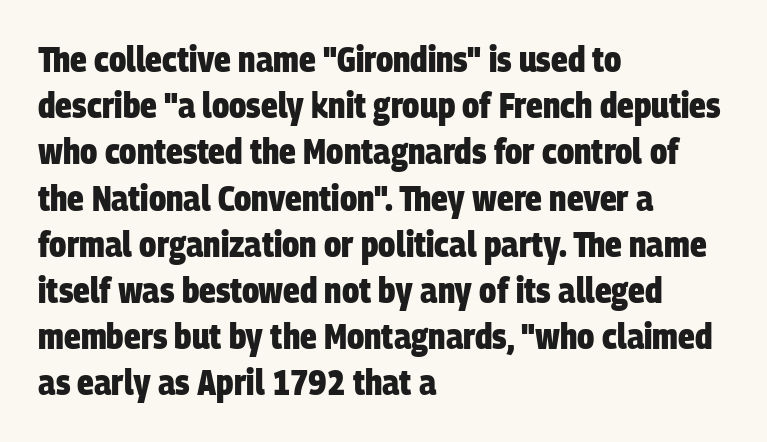
{"serif": "no", "bold": "yes", "weight": "heavy", "width": "condensed", "stroke_contrast": "low", "x_height": "large", "monospaced": "no", "underline": "no", "align": "left", "line_spacing": "normal", "line_spacing_ratio": 1.32, "letter_spacing": "normal", "letter_spacing_em": 0.0, "glyph_px": 35}
